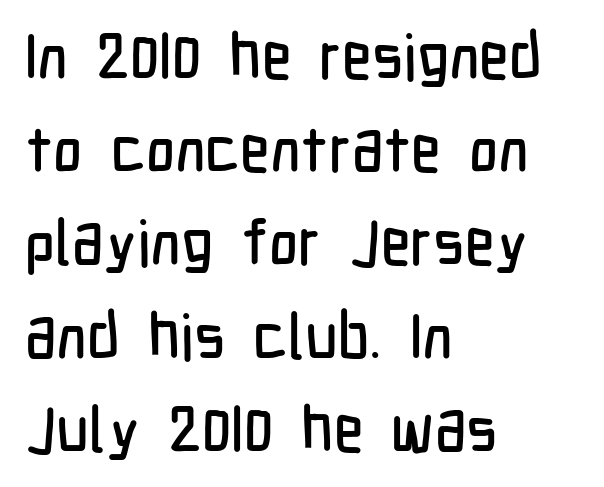
The specimen reads as upright at a glance. In terms of letterform style, serifs are entirely absent. The letters advance in unequal steps, a hallmark of proportional type. The passage is arranged the way most books set body copy — flush left. Reading down the column, the eye jumps a familiar distance to each next line.
